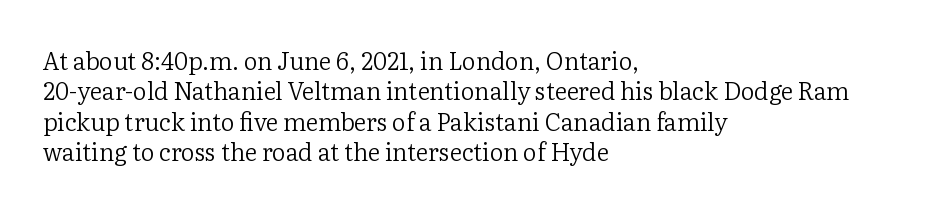
{"italic": "no", "bold": "no", "underline": "no", "align": "left", "line_spacing": "normal", "line_spacing_ratio": 1.27, "letter_spacing": "normal", "letter_spacing_em": 0.0, "glyph_px": 24}
